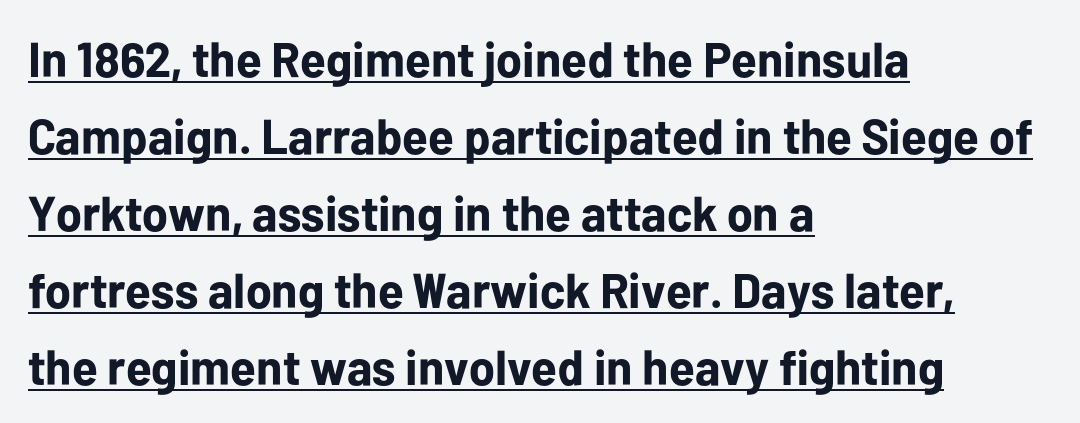
{"serif": "no", "italic": "no", "bold": "yes", "weight": "bold", "width": "normal", "stroke_contrast": "low", "x_height": "medium", "monospaced": "no", "underline": "yes", "align": "left", "line_spacing": "normal", "line_spacing_ratio": 1.57, "letter_spacing": "normal", "letter_spacing_em": 0.0, "glyph_px": 49}
